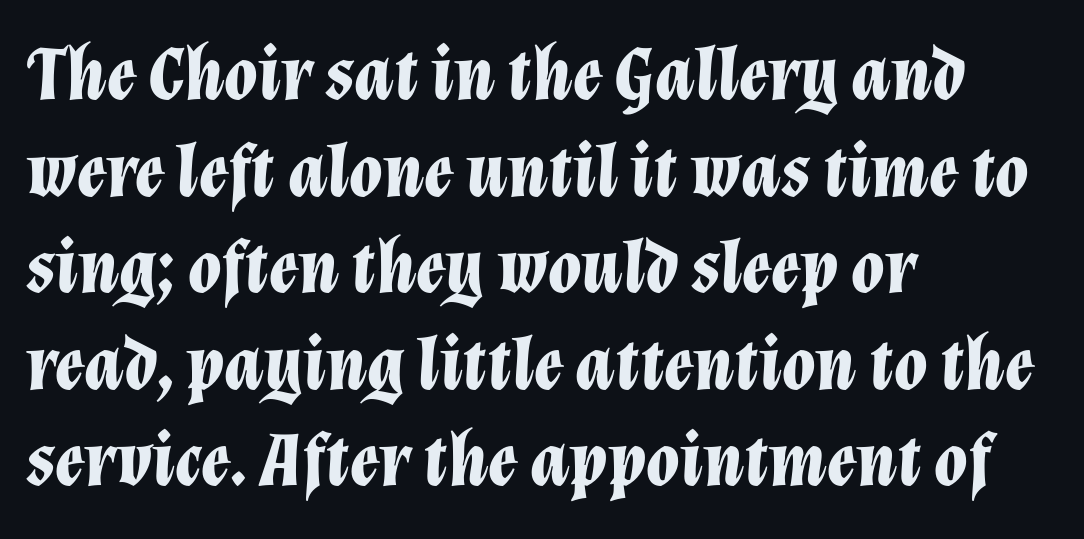
I'd describe the lettering as bold — thick and assertive. Letters rest on an invisible, unmarked baseline. Quick note: interline space is typical. The face used here is rendered with its standard letterfit.
